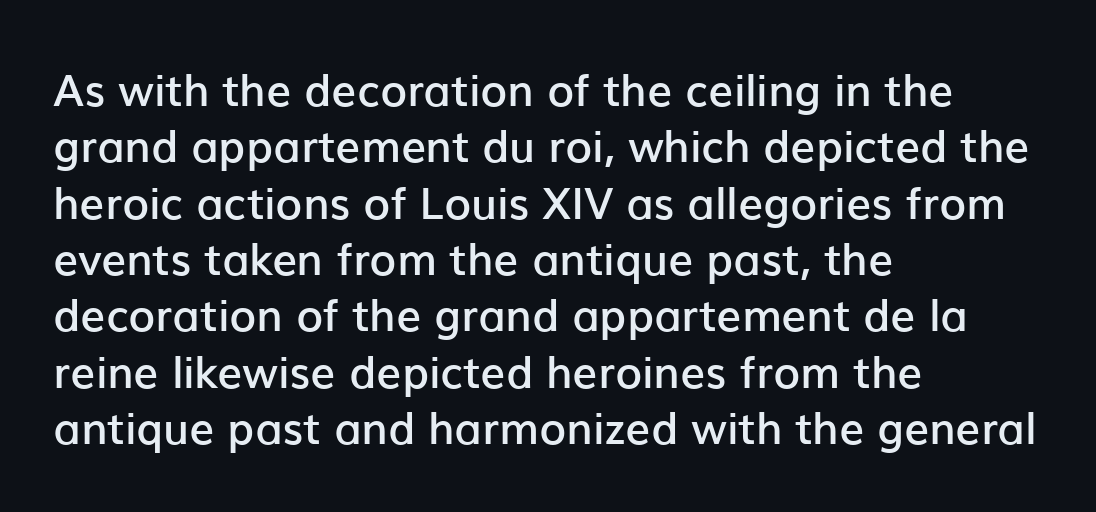
Q: Is the text bold? A: Semi-bold.
Q: Is the text italic (slanted)? A: No, it is upright.
Q: Is the typeface a serif or a sans-serif typeface? A: Sans-serif.
Q: Is the text underlined? A: No.
Q: How is the paragraph aligned? A: Left-aligned.
Q: Is the spacing between letters normal or unusually wide? A: Normal.
Q: Is the spacing between lines tight, normal or loose? A: Normal.
Q: Width (condensed, normal, or wide)? A: Normal.
Q: Stroke contrast? A: Low.
Q: x-height? A: Medium.
Q: Monospaced? A: No.
